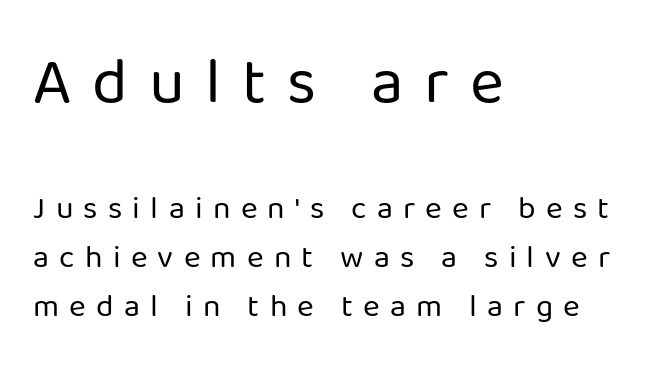
The image shows 65 px regular-weight sans-serif type, upright; set left-aligned, normal line spacing (1.53x), unusually wide letter spacing (+0.32 em), not underlined; the first (top) block is 2.03x larger; low stroke contrast and a medium x-height.
